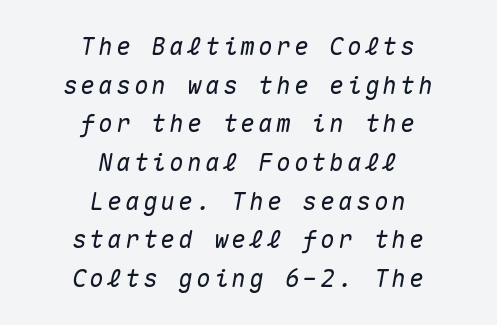
Q: Is the text italic (slanted)? A: Yes, it leans right by about 10 degrees.
Q: Is the text underlined? A: No.
Q: How is the paragraph aligned? A: Centered.
Q: Is the spacing between lines tight, normal or loose? A: Normal.
